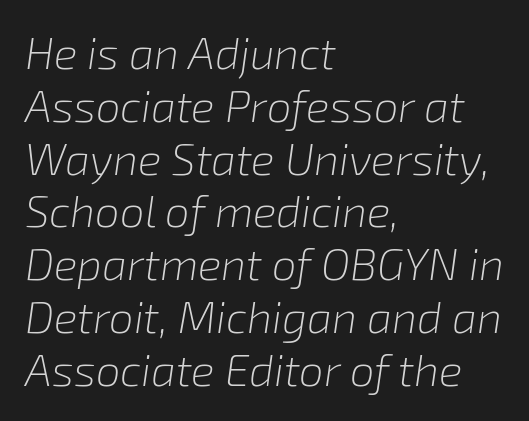
The image shows 44 px light type, italic (leaning right); set left-aligned, line spacing 1.2x, normal letter spacing, not underlined; low stroke contrast and a medium x-height.
